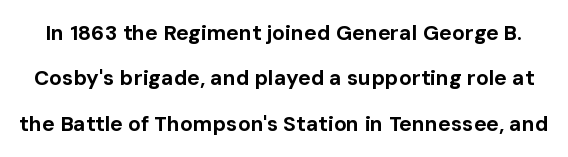
{"italic": "no", "bold": "yes", "underline": "no", "line_spacing": "loose", "line_spacing_ratio": 2.16, "letter_spacing": "normal", "letter_spacing_em": 0.0, "glyph_px": 21}
